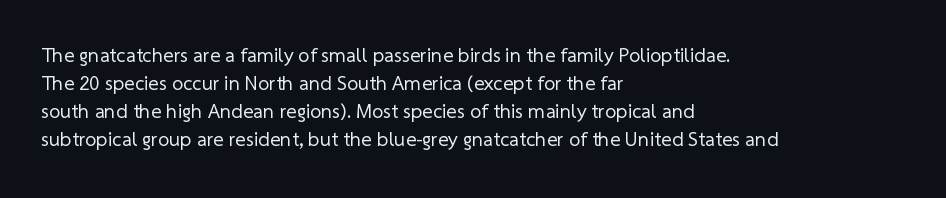
Compared with a centered layout, this one pins lines to the left instead. Tracking here is standard; glyphs follow each other at the usual distance. Nobody drew a line under any word here. Weight: regular or lighter. These lines sit exactly where default settings would place them.
